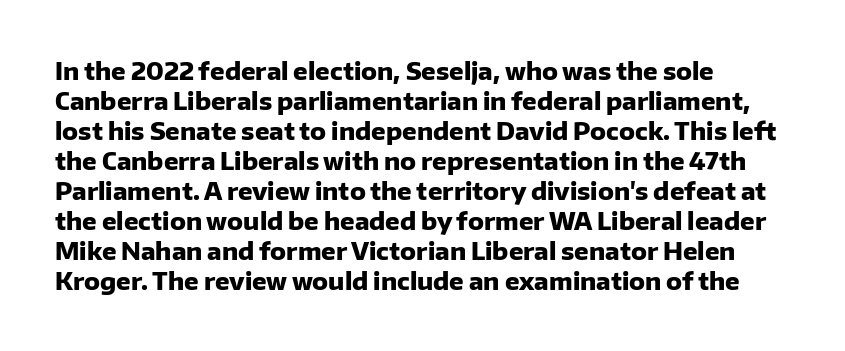
The image shows 24 px bold type, upright; set left-aligned, normal line spacing (1.25x), normal letter spacing, not underlined.
